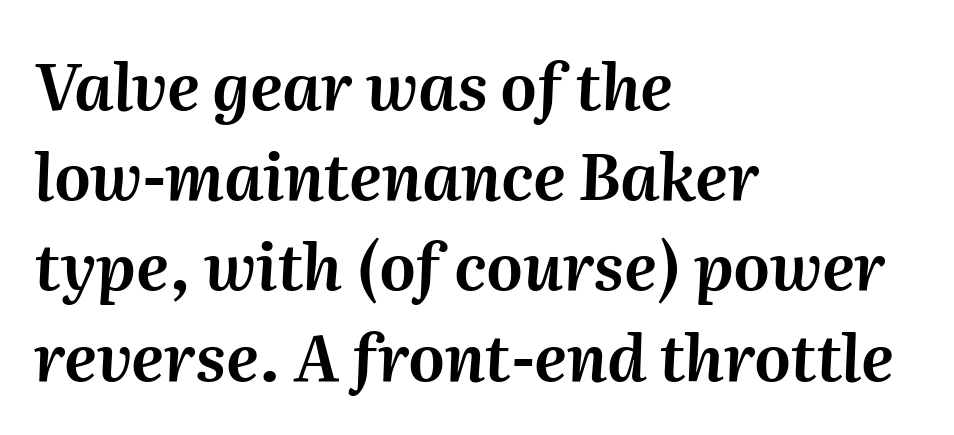
It's the slanting kind of type. Letters rest on an invisible, unmarked baseline. A normal amount of white space separates one row of letters from the next. In terms of letterspacing, this is plain default setting. Varying glyph widths throughout — classic text-font behaviour. Does the copy run flush right? No — it runs flush left.
